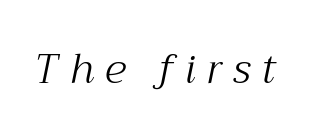
Caption: expanded tracking, letters set apart. Is this a heavy cut? Hardly; it is regular or lighter. The rendering uses natural spacing where letterforms have individual widths. The glyphs in this specimen are seriffed. Words float on clear page, feet unadorned.
